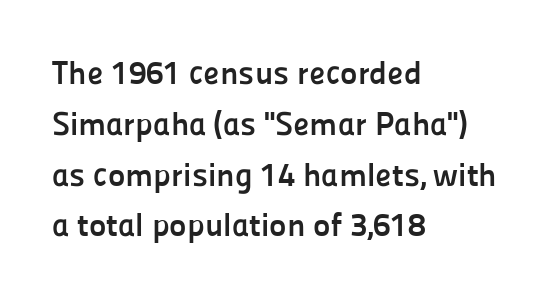
The image shows 33 px semibold sans-serif type, upright; set left-aligned, normal line spacing (1.54x), normal letter spacing, not underlined; low stroke contrast and a medium x-height.
